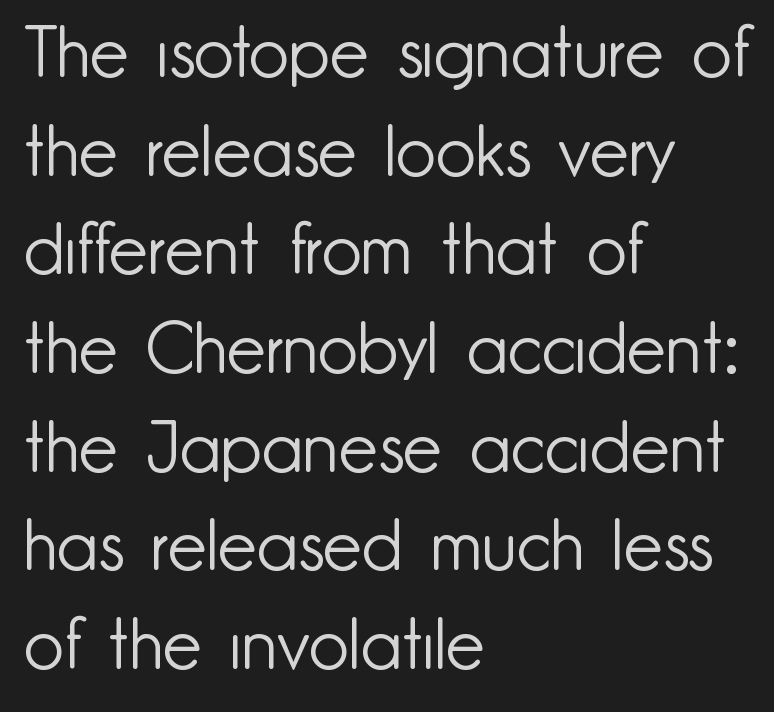
Q: Is the text bold? A: No.
Q: Is the text italic (slanted)? A: No, it is upright.
Q: Is the typeface a serif or a sans-serif typeface? A: Sans-serif.
Q: Is the text underlined? A: No.
Q: How is the paragraph aligned? A: Left-aligned.
Q: Is the spacing between letters normal or unusually wide? A: Normal.
Q: Is the spacing between lines tight, normal or loose? A: Normal.
Q: Width (condensed, normal, or wide)? A: Normal.
Q: Stroke contrast? A: Low.
Q: x-height? A: Small.
Q: Monospaced? A: No.
